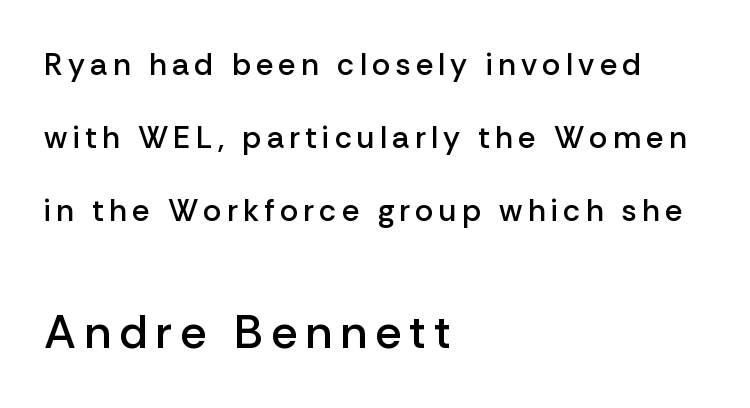
{"serif": "no", "italic": "no", "bold": "semi", "weight": "semibold", "width": "normal", "stroke_contrast": "low", "x_height": "medium", "monospaced": "no", "underline": "no", "align": "left", "line_spacing": "loose", "line_spacing_ratio": 2.36, "larger_block": "second", "size_ratio": 1.52, "glyph_px": 47}
